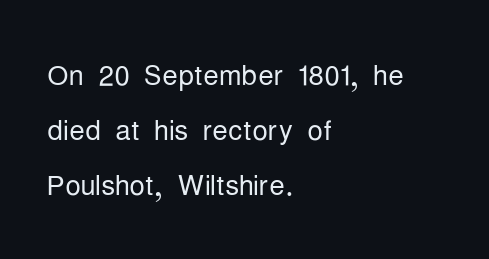
The image shows 39 px light, condensed sans-serif type, upright; set left-aligned, normal line spacing (1.41x), normal letter spacing, not underlined; low stroke contrast and a medium x-height.
